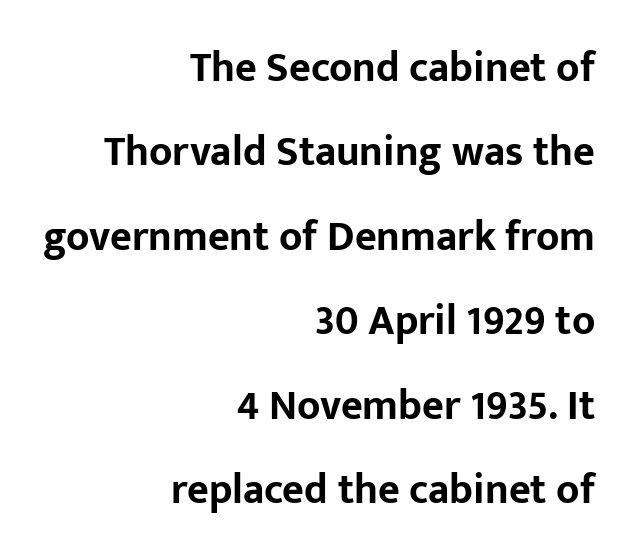
Character widths vary here, with narrow letters taking less room than wide ones. Summary of weight: heavy, a full bold. Nothing unusual about the tracking: characters are spaced as the font intends. No italicization has been applied; the sample stays upright. No feet cap the strokes, marking this as sans-serif type. Glance below the letters and you will spot only blank space.
